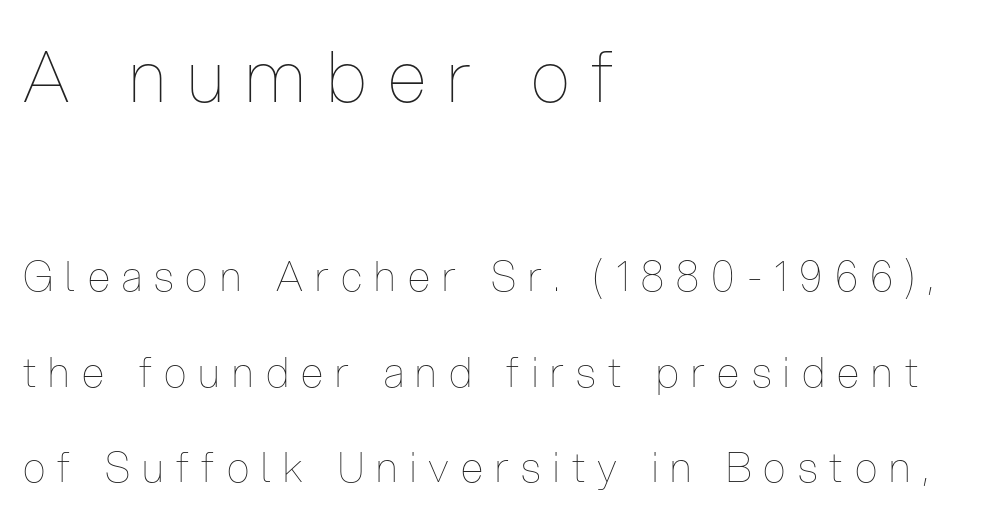
Q: Is the text bold? A: No.
Q: Is the text italic (slanted)? A: No, it is upright.
Q: Is the text underlined? A: No.
Q: How is the paragraph aligned? A: Left-aligned.
Q: Is the spacing between letters normal or unusually wide? A: Unusually wide.
Q: Is the spacing between lines tight, normal or loose? A: Loose.
Q: Which block of text is set in a larger size, the first (top) or the second (bottom)? A: The first (top) one.
Q: Width (condensed, normal, or wide)? A: Condensed.
Q: Stroke contrast? A: Low.
Q: x-height? A: Medium.
Q: Monospaced? A: No.
